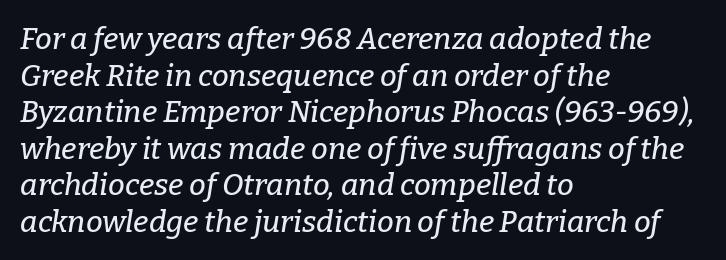
The image shows 30 px serif type, italic (leaning right); set left-aligned, line spacing 1.22x, normal letter spacing, not underlined; low stroke contrast and a medium x-height.
